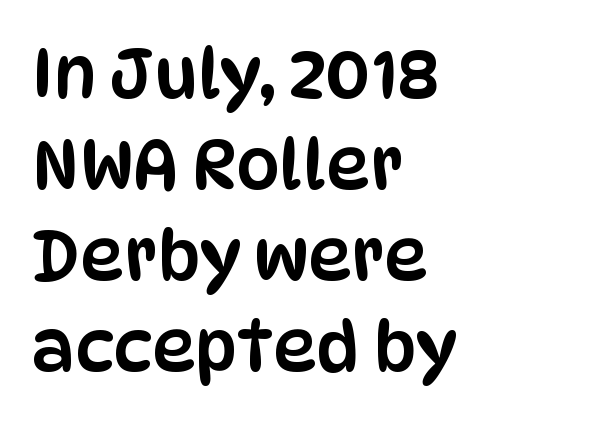
{"serif": "no", "italic": "no", "width": "condensed", "stroke_contrast": "low", "x_height": "large", "monospaced": "no", "underline": "no", "align": "left", "line_spacing": "normal", "line_spacing_ratio": 1.32, "letter_spacing": "normal", "letter_spacing_em": 0.0, "glyph_px": 69}
